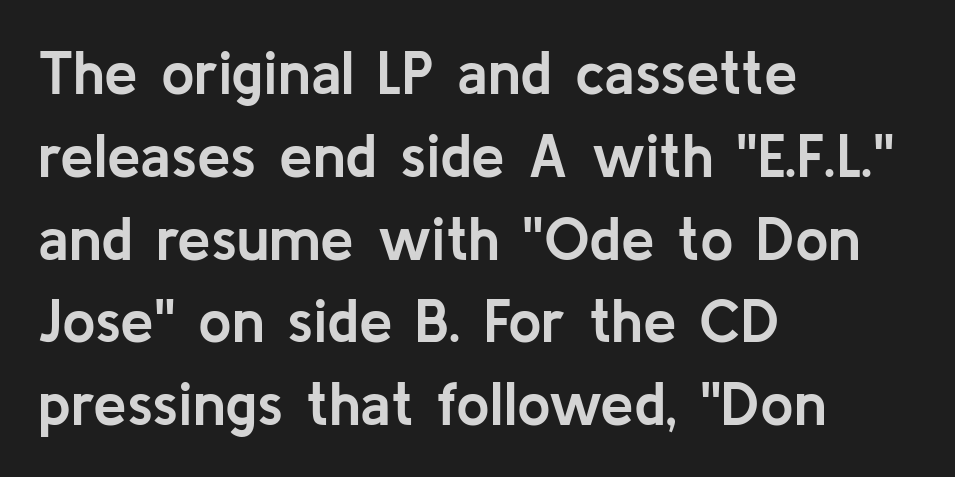
{"serif": "no", "italic": "no", "bold": "yes", "weight": "semibold", "width": "normal", "stroke_contrast": "low", "x_height": "medium", "monospaced": "no", "underline": "no", "align": "left", "line_spacing": "normal", "line_spacing_ratio": 1.38, "letter_spacing": "normal", "letter_spacing_em": 0.0, "glyph_px": 60}
